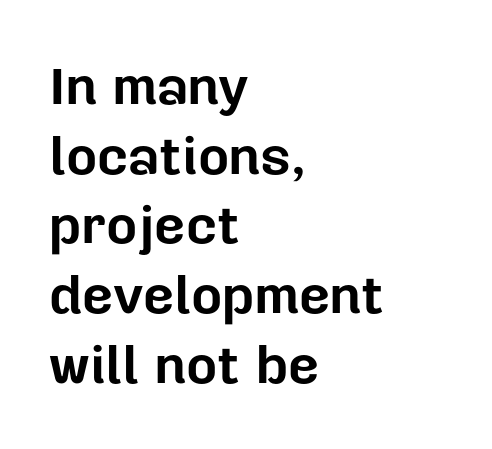
The image shows 54 px bold sans-serif type, upright; set left-aligned, normal line spacing (1.29x), normal letter spacing, not underlined; low stroke contrast and a medium x-height.
